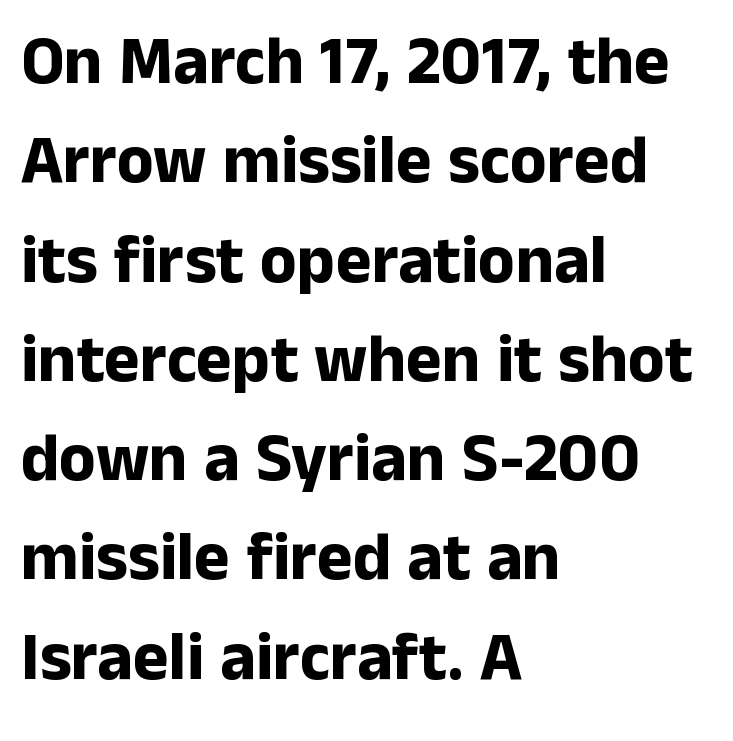
{"serif": "no", "italic": "no", "bold": "yes", "weight": "bold", "width": "normal", "stroke_contrast": "low", "x_height": "medium", "monospaced": "no", "underline": "no", "align": "left", "line_spacing": "normal", "line_spacing_ratio": 1.46, "letter_spacing": "normal", "letter_spacing_em": 0.0, "glyph_px": 68}
